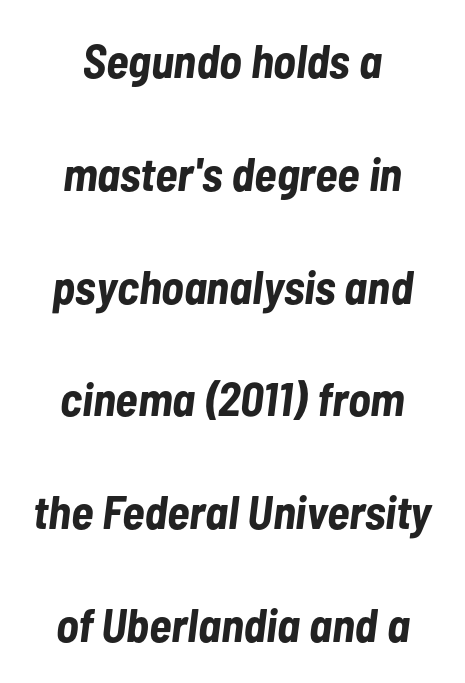
Bold? Absolutely — the strokes are thick and heavy. Where is the straight margin? There isn't one; the lines are centered. Does the lettering tilt? It does — this is italic. Default kerning and tracking; the words read as compact shapes. Looks like regular typesetting: each glyph gets only the width it needs. No word sits above an underline.
